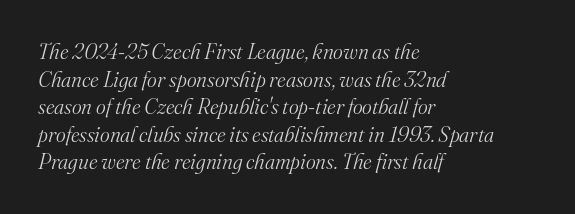
The image shows 21 px text type, italic (leaning right); set left-aligned, normal line spacing (1.31x), normal letter spacing, not underlined.
